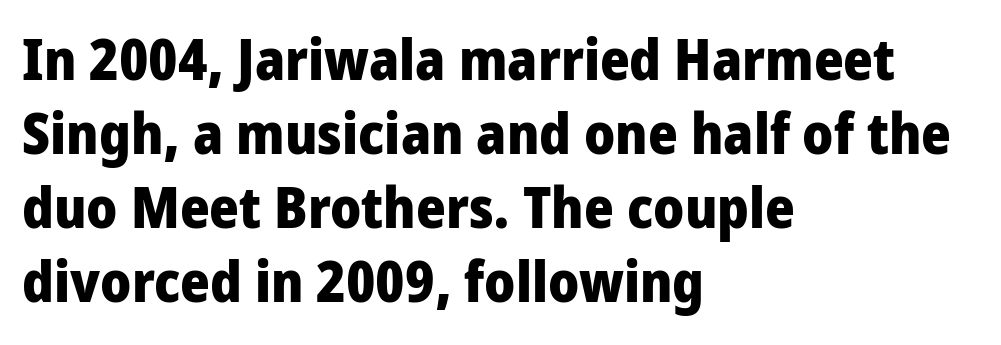
{"serif": "no", "italic": "no", "bold": "yes", "weight": "heavy", "width": "condensed", "stroke_contrast": "low", "x_height": "large", "monospaced": "no", "underline": "no", "align": "left", "line_spacing": "normal", "line_spacing_ratio": 1.3, "letter_spacing": "normal", "letter_spacing_em": 0.0, "glyph_px": 57}
